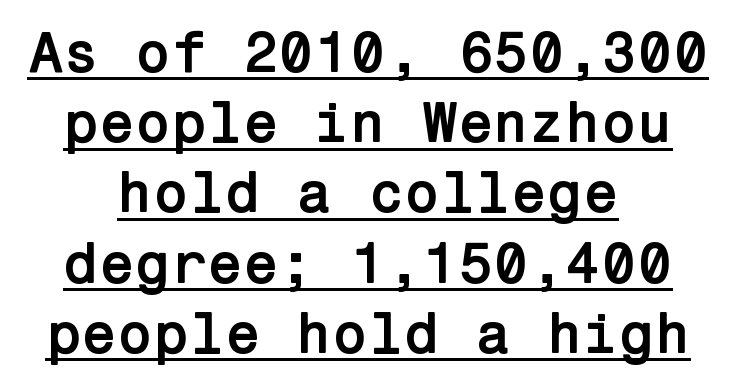
{"serif": "no", "italic": "no", "bold": "yes", "weight": "semibold", "width": "normal", "stroke_contrast": "low", "x_height": "medium", "underline": "yes", "align": "center", "line_spacing_ratio": 1.21, "letter_spacing": "normal", "letter_spacing_em": 0.0, "glyph_px": 58}
